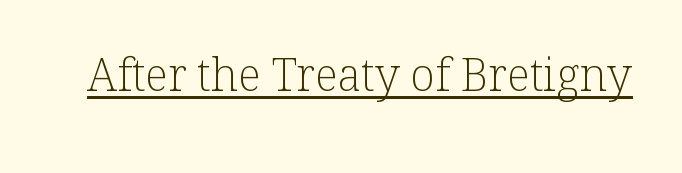
{"serif": "yes", "italic": "no", "bold": "no", "weight": "light", "width": "normal", "stroke_contrast": "low", "x_height": "medium", "monospaced": "no", "underline": "yes", "letter_spacing": "normal", "letter_spacing_em": 0.0, "glyph_px": 45}
